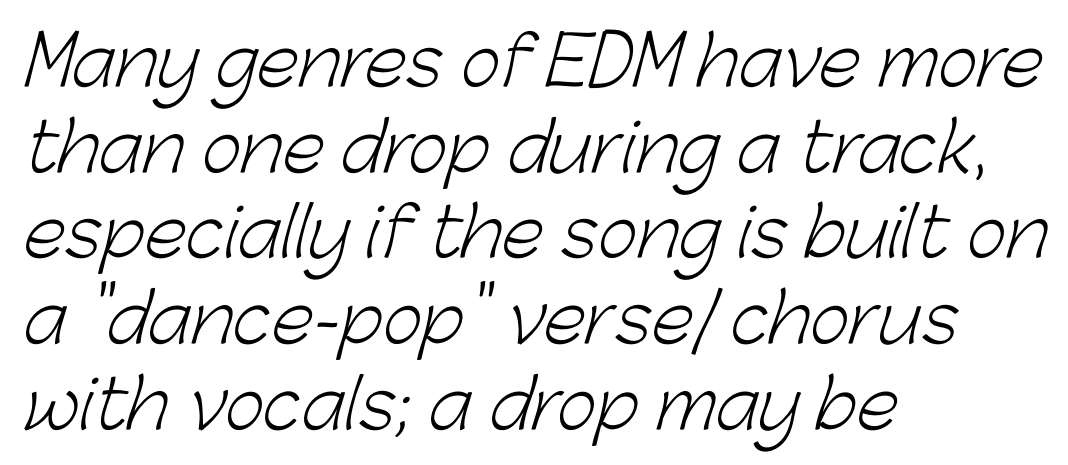
{"serif": "no", "bold": "no", "weight": "light", "width": "normal", "stroke_contrast": "low", "x_height": "medium", "monospaced": "no", "underline": "no", "align": "left", "line_spacing": "normal", "line_spacing_ratio": 1.26, "letter_spacing": "normal", "letter_spacing_em": 0.0, "glyph_px": 68}
